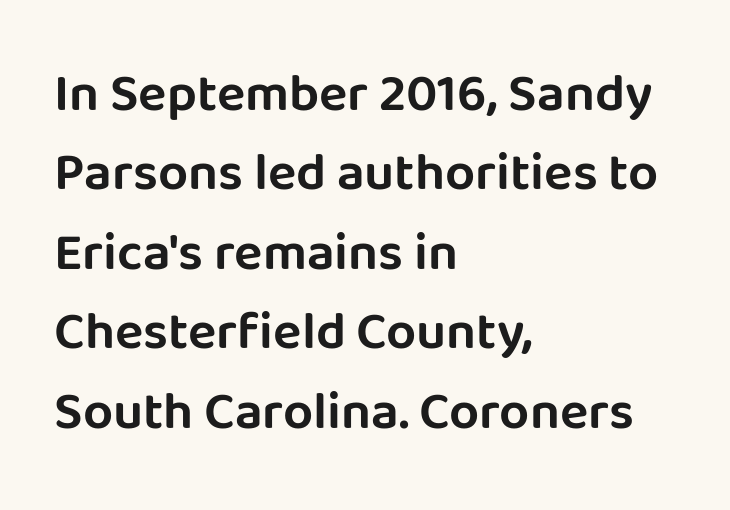
This sample uses plain, unmodified letter spacing. The rag falls on the right side of this text block. When letters stand straight like this, we call the style roman or upright. The letters carry no serifs — their stems end cleanly without finishing strokes. A typesetter would call this proportional, since set widths differ per character. This sample keeps an unexceptional amount of space between lines.
